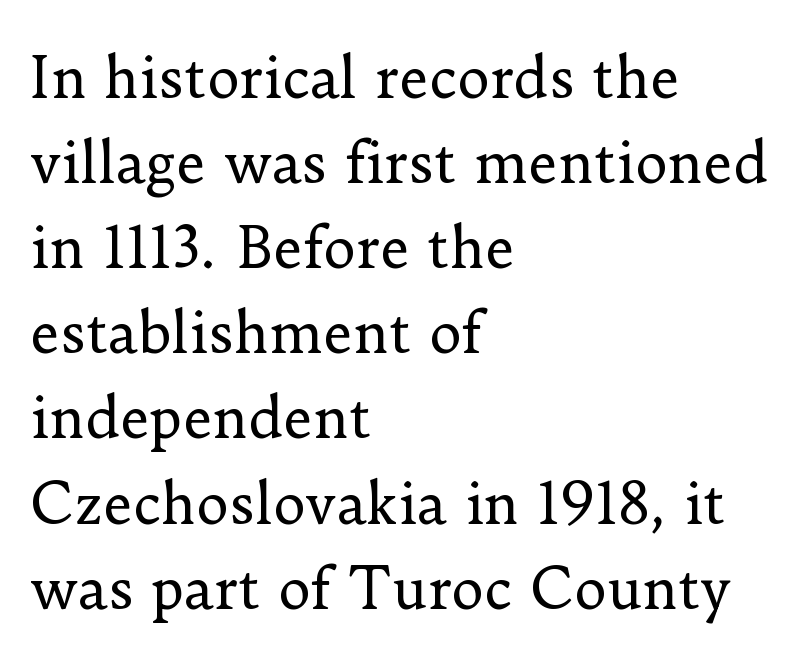
{"serif": "yes", "italic": "no", "bold": "no", "weight": "regular", "width": "normal", "stroke_contrast": "low", "x_height": "small", "monospaced": "no", "underline": "no", "align": "left", "line_spacing": "normal", "line_spacing_ratio": 1.52, "letter_spacing": "normal", "letter_spacing_em": 0.0, "glyph_px": 56}
